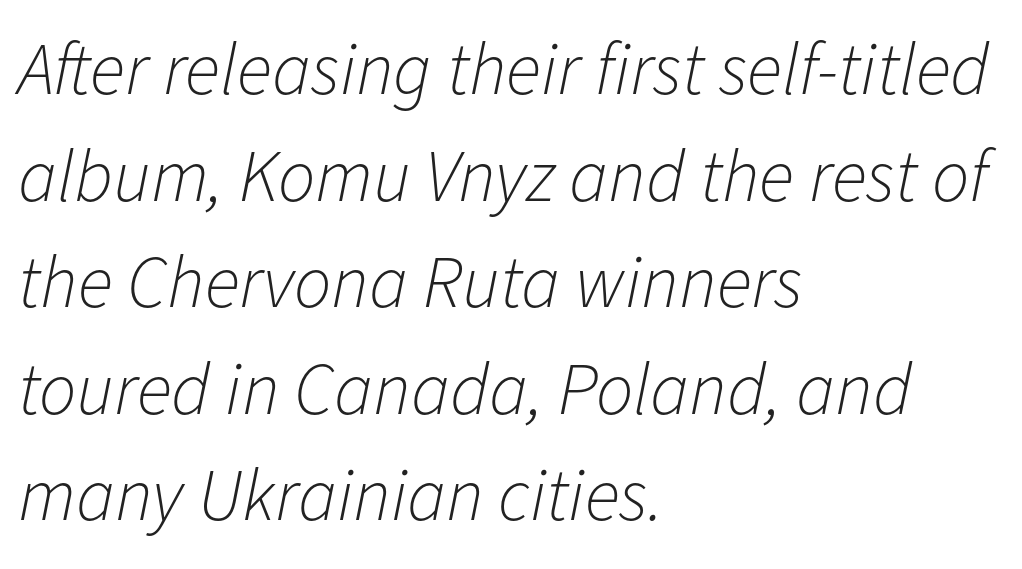
Q: Is the text bold? A: No.
Q: Is the text italic (slanted)? A: Yes, it leans right by about 11 degrees.
Q: Is the text underlined? A: No.
Q: How is the paragraph aligned? A: Left-aligned.
Q: Is the spacing between letters normal or unusually wide? A: Normal.
Q: Is the spacing between lines tight, normal or loose? A: Normal.
Q: Width (condensed, normal, or wide)? A: Normal.
Q: Stroke contrast? A: Low.
Q: x-height? A: Medium.
Q: Monospaced? A: No.
